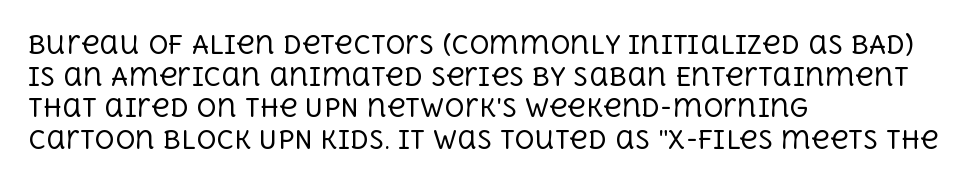
{"italic": "no", "bold": "no", "underline": "no", "align": "left", "line_spacing": "normal", "line_spacing_ratio": 1.27, "letter_spacing": "normal", "letter_spacing_em": 0.0, "glyph_px": 25}
